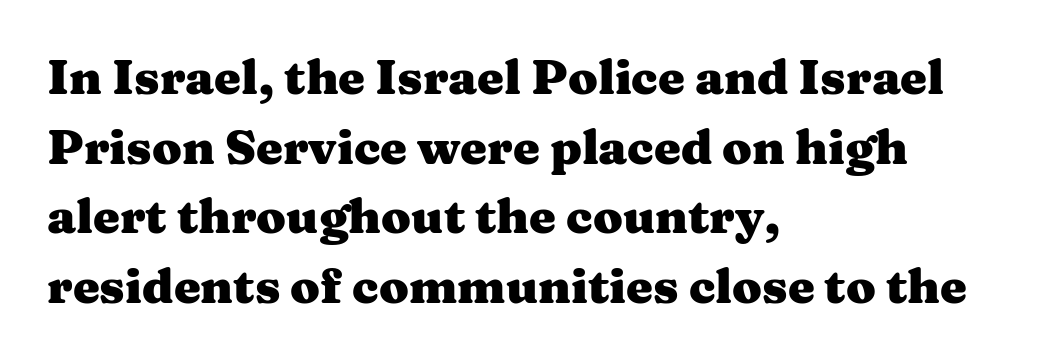
The letters are bold, with thick, heavy strokes. The passage shown is typed in a proportional face where columns would drift. The type sits square on the baseline with zero lean. What's the leading like? Ordinary, nothing unusual.
